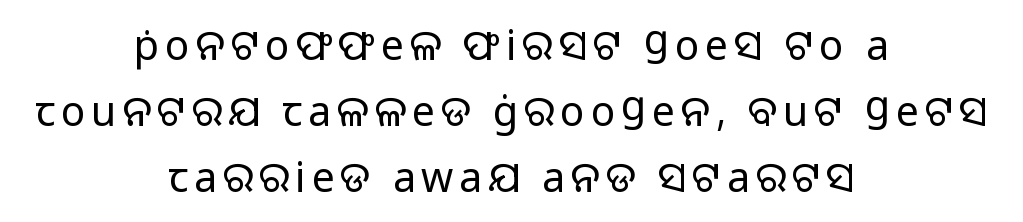
The image shows 41 px regular-weight sans-serif type, upright; set centered, normal line spacing (1.61x), not underlined; low stroke contrast and a medium x-height.
